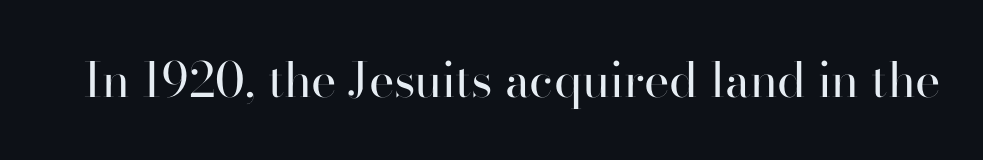
{"serif": "no", "italic": "no", "bold": "no", "weight": "regular", "width": "normal", "stroke_contrast": "high", "x_height": "small", "monospaced": "no", "underline": "no", "letter_spacing": "normal", "letter_spacing_em": 0.0, "glyph_px": 48}
